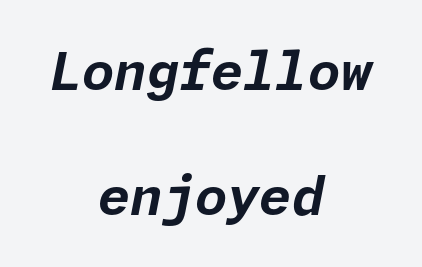
The image shows 52 px bold type, italic (leaning right); set centered, loose line spacing (2.41x), normal letter spacing, not underlined; low stroke contrast and a medium x-height.
